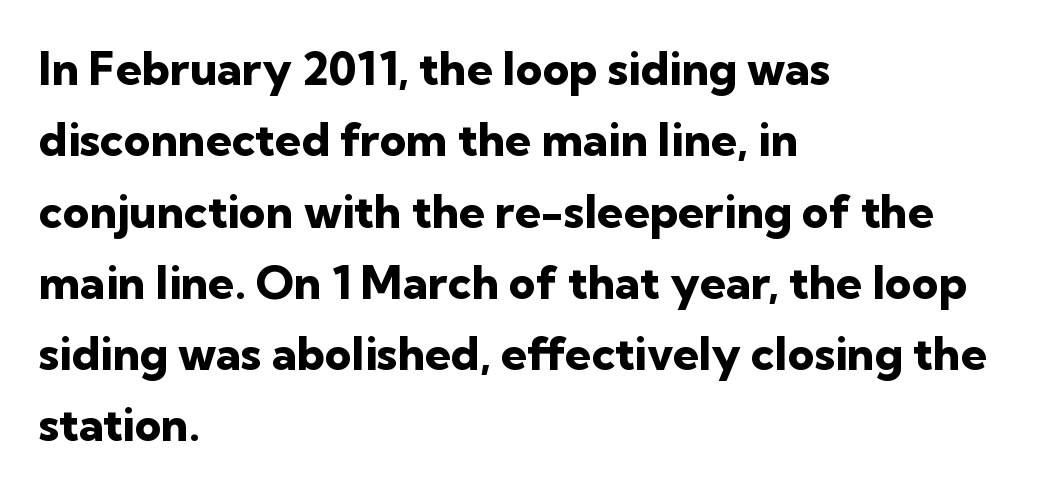
The image shows 46 px heavy sans-serif type, upright; set left-aligned, normal line spacing (1.55x), normal letter spacing, not underlined; low stroke contrast and a medium x-height.
